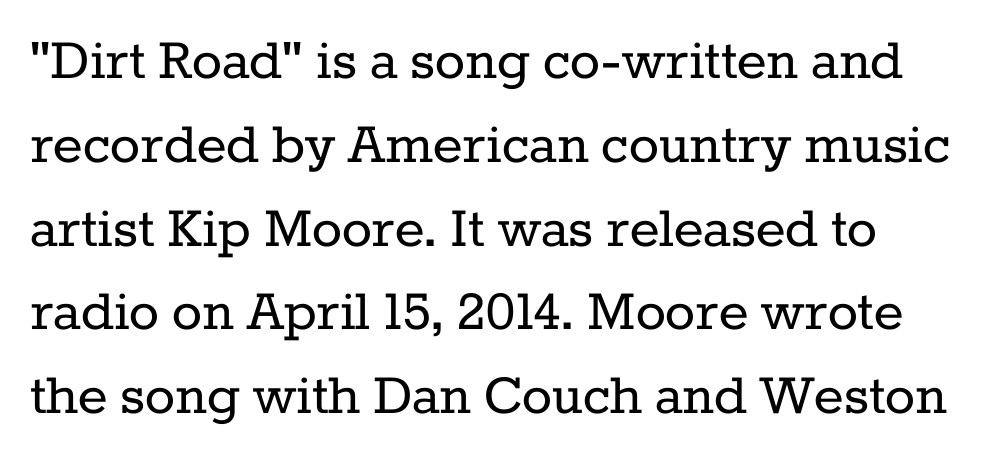
Q: Is the text bold? A: No.
Q: Is the text italic (slanted)? A: No, it is upright.
Q: Is the typeface a serif or a sans-serif typeface? A: Serif.
Q: Is the text underlined? A: No.
Q: Is the spacing between letters normal or unusually wide? A: Normal.
Q: Is the spacing between lines tight, normal or loose? A: Normal.
Q: Width (condensed, normal, or wide)? A: Normal.
Q: Stroke contrast? A: Low.
Q: x-height? A: Medium.
Q: Monospaced? A: No.
